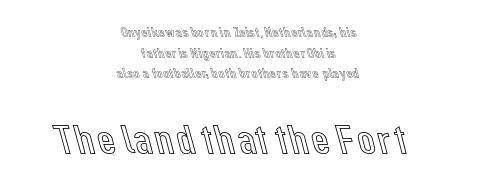
{"width": "normal", "x_height": "medium", "monospaced": "no", "underline": "no", "align": "center", "line_spacing": "normal", "line_spacing_ratio": 1.48, "letter_spacing": "normal", "letter_spacing_em": 0.0, "larger_block": "second", "size_ratio": 2.93, "glyph_px": 41}
